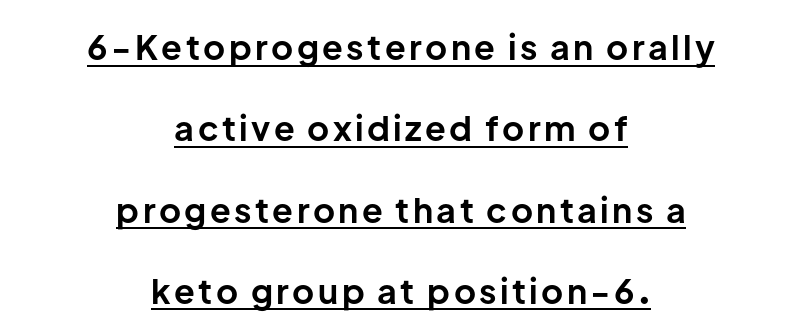
{"serif": "no", "italic": "no", "bold": "yes", "weight": "bold", "width": "normal", "stroke_contrast": "low", "x_height": "medium", "monospaced": "no", "underline": "yes", "align": "center", "line_spacing": "loose", "line_spacing_ratio": 2.39, "glyph_px": 34}
